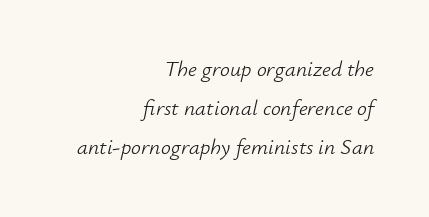
The image shows 22 px text type, italic (leaning right); set right-aligned, line spacing 1.78x, normal letter spacing, not underlined.
